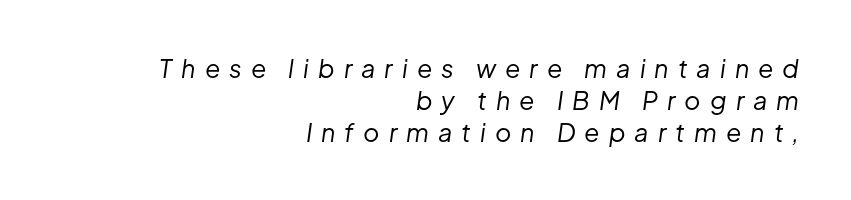
Q: Is the text bold? A: No.
Q: Is the text italic (slanted)? A: Yes, it leans right by about 8 degrees.
Q: Is the text underlined? A: No.
Q: How is the paragraph aligned? A: Right-aligned.
Q: Is the spacing between letters normal or unusually wide? A: Unusually wide.
Q: Is the spacing between lines tight, normal or loose? A: Normal.
